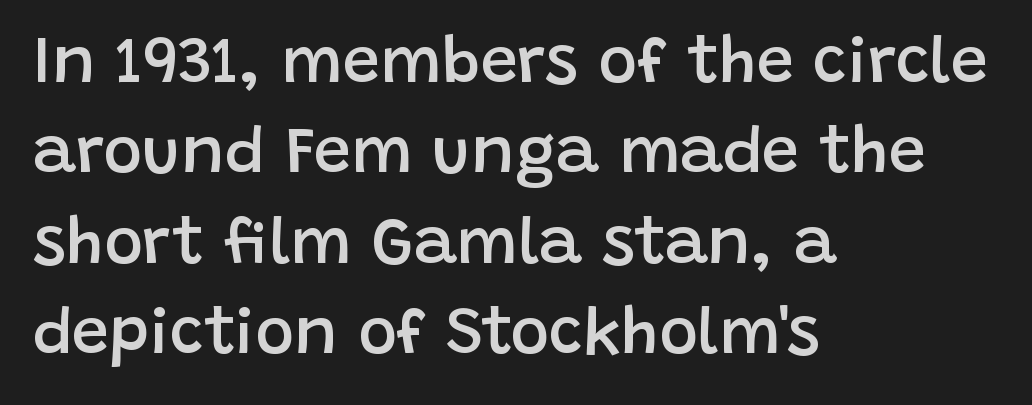
{"serif": "no", "italic": "no", "bold": "semi", "weight": "semibold", "width": "normal", "stroke_contrast": "low", "x_height": "large", "monospaced": "no", "underline": "no", "align": "left", "line_spacing": "normal", "line_spacing_ratio": 1.37, "letter_spacing": "normal", "letter_spacing_em": 0.0, "glyph_px": 66}
